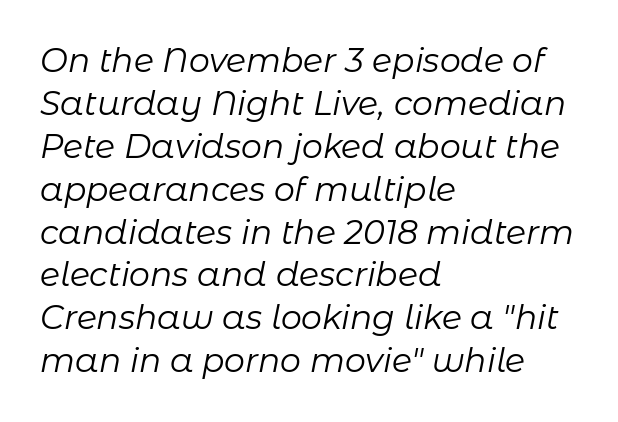
Q: Is the text bold? A: No.
Q: Is the text italic (slanted)? A: Yes, it leans right by about 11 degrees.
Q: Is the text underlined? A: No.
Q: How is the paragraph aligned? A: Left-aligned.
Q: Is the spacing between letters normal or unusually wide? A: Normal.
Q: Is the spacing between lines tight, normal or loose? A: Normal.
Q: Width (condensed, normal, or wide)? A: Normal.
Q: Stroke contrast? A: Low.
Q: x-height? A: Medium.
Q: Monospaced? A: No.
